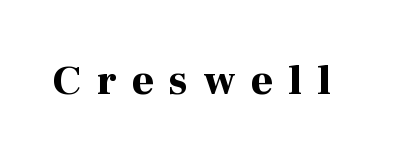
The image shows 42 px bold serif type, upright; set unusually wide letter spacing (+0.37 em), not underlined; high stroke contrast and a medium x-height.
